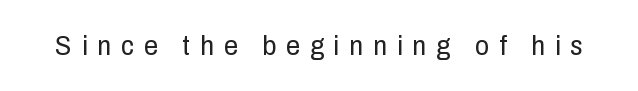
These glyphs show unthickened strokes, regular width or finer. Observe the wide spacing: letters keep a clear distance from each other. Lines of text with bare space underneath. Spacing verdict: proportional, widths tailored to each character.
